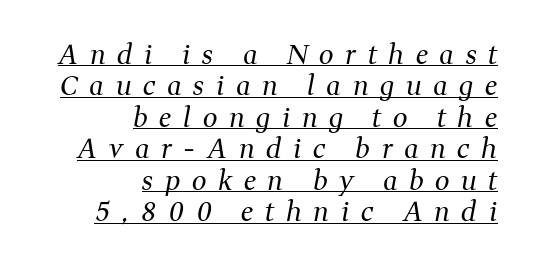
{"italic": "yes", "lean": "right", "slant_degrees": 11, "bold": "no", "underline": "yes", "align": "right", "line_spacing_ratio": 1.21, "letter_spacing": "wide", "letter_spacing_em": 0.45, "glyph_px": 26}
